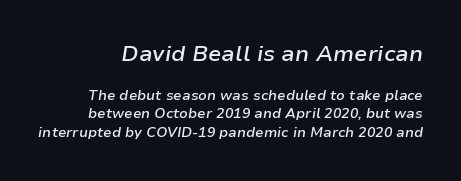
Q: Is the text bold? A: Semi-bold.
Q: Is the text italic (slanted)? A: Yes, it leans right by about 9 degrees.
Q: Is the text underlined? A: No.
Q: Is the spacing between letters normal or unusually wide? A: Normal.
Q: Is the spacing between lines tight, normal or loose? A: Normal.
Q: Which block of text is set in a larger size, the first (top) or the second (bottom)? A: The first (top) one.
